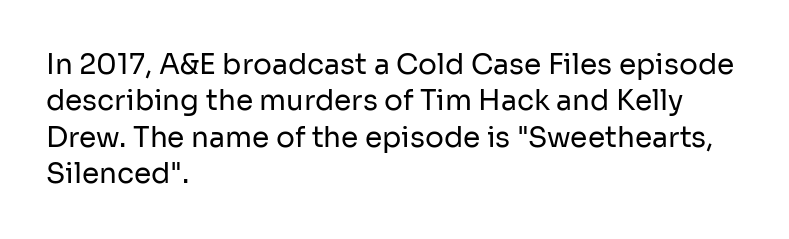
Q: Is the text bold? A: No.
Q: Is the text italic (slanted)? A: No, it is upright.
Q: Is the typeface a serif or a sans-serif typeface? A: Sans-serif.
Q: Is the text underlined? A: No.
Q: How is the paragraph aligned? A: Left-aligned.
Q: Is the spacing between letters normal or unusually wide? A: Normal.
Q: Is the spacing between lines tight, normal or loose? A: Normal.
Q: Width (condensed, normal, or wide)? A: Normal.
Q: Stroke contrast? A: Low.
Q: x-height? A: Medium.
Q: Monospaced? A: No.
